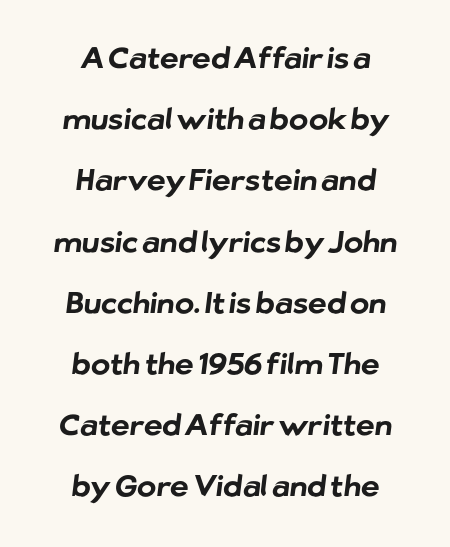
Here the designer chose a conventional face with non-uniform glyph widths. Tracking here is standard; glyphs follow each other at the usual distance. Centered paragraph, ragged on both sides. This block would shrink considerably if given ordinary leading; it's expanded now. Set as a true bold cut, around the 700 mark. Words float on clear page, feet unadorned.
